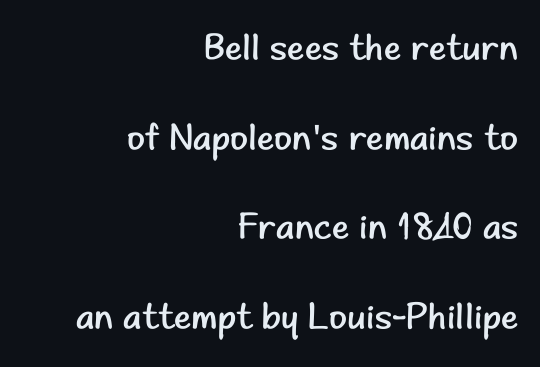
The image shows 37 px regular-weight sans-serif type, upright; set right-aligned, loose line spacing (2.42x), normal letter spacing, not underlined; low stroke contrast and a small x-height.
